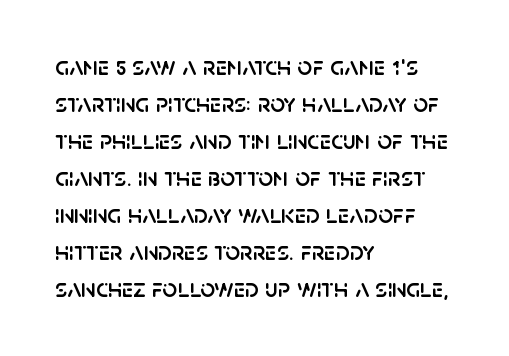
The image shows 26 px text type, upright; set left-aligned, normal line spacing (1.42x), normal letter spacing, not underlined.
